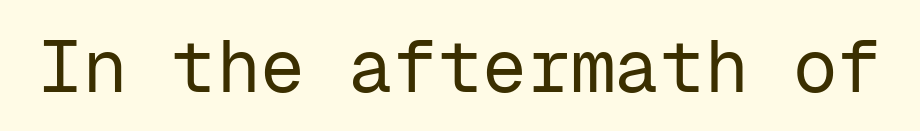
Letter spacing: default. Weight: in the light-to-regular range. A typesetter would call this monospace, since all characters share one set width. Letterform terminals end flat and unadorned throughout the passage. Type without underlining. Do the letters lean? They stand straight.
